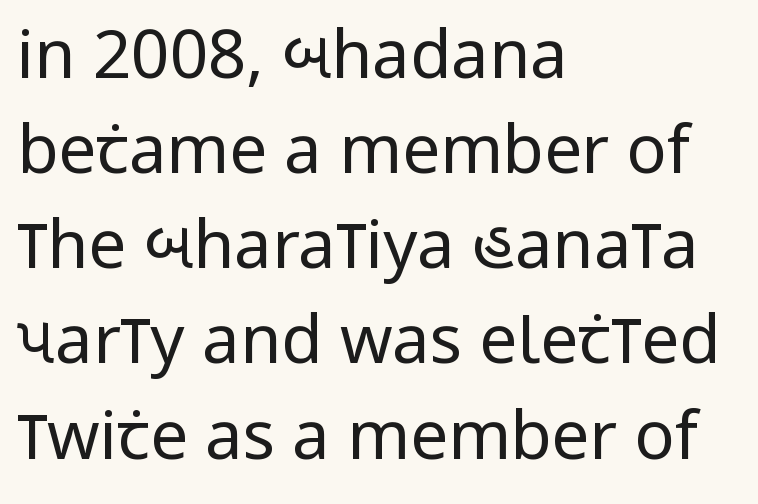
Q: Is the text bold? A: No.
Q: Is the text italic (slanted)? A: No, it is upright.
Q: Is the typeface a serif or a sans-serif typeface? A: Sans-serif.
Q: Is the text underlined? A: No.
Q: How is the paragraph aligned? A: Left-aligned.
Q: Is the spacing between letters normal or unusually wide? A: Normal.
Q: Is the spacing between lines tight, normal or loose? A: Normal.
Q: Width (condensed, normal, or wide)? A: Condensed.
Q: Stroke contrast? A: Low.
Q: x-height? A: Large.
Q: Monospaced? A: No.
